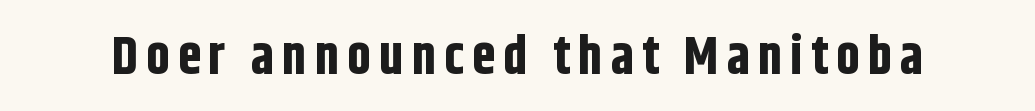
The glyphs have the mass of a bold cut. This sample has the flowing, uneven cadence of proportional lettering. Any mark beneath the type? The region is blank. Every stem runs plumb, perpendicular to the baseline.
